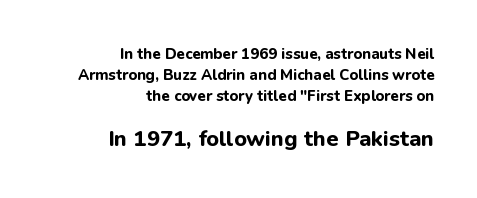
{"italic": "no", "bold": "yes", "underline": "no", "align": "right", "line_spacing": "normal", "line_spacing_ratio": 1.39, "letter_spacing": "normal", "letter_spacing_em": 0.0, "larger_block": "second", "size_ratio": 1.47, "glyph_px": 22}
